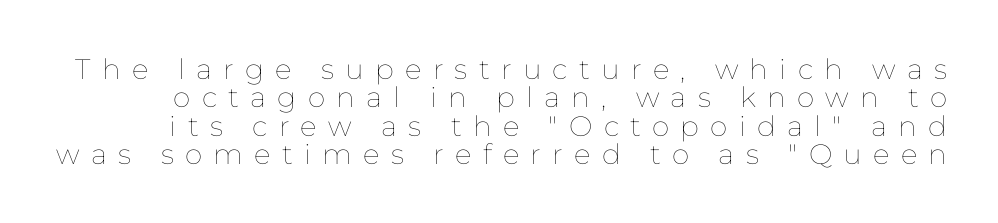
Caption: face not bold, strokes unweighted. The designer dialed line spacing down below the default. The letters stand upright; this is a roman face. The letters are spread apart with noticeably loose tracking. Character widths vary here, with narrow letters taking less room than wide ones. The string is rendered with underlining switched off.
